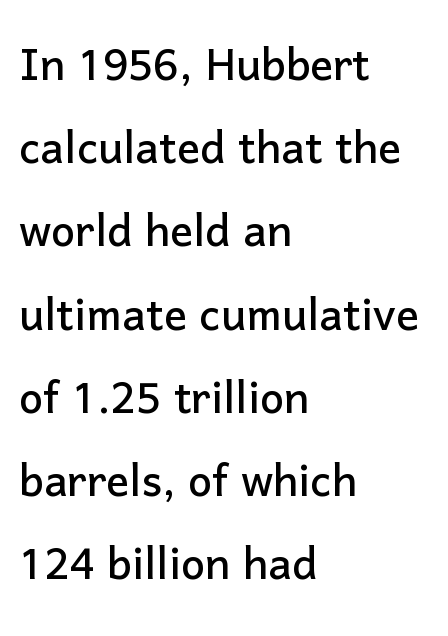
Regarding serifs, this sample does without them. Compared with typical paragraphs, the rows here are spaced about the same. Nobody drew a line under any word here. Horizontal alignment here is leftward, the default for most running prose. Spacing verdict: proportional, widths tailored to each character. Notice how the stems are strictly vertical — no italics here.
